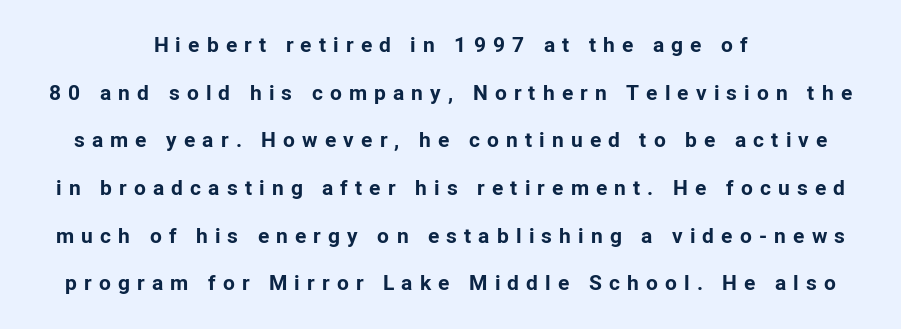
How heavy is the stroke? Heavy — this is a bold. The letters are spread apart with noticeably loose tracking. Check the space under the baseline: it is left empty. You can tell it's not italic because the verticals are truly vertical. Successive baselines arrive slowly, with a big drop between each.
